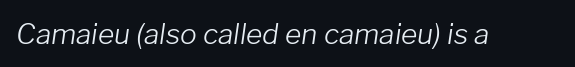
Standard letterfit; no display-style spreading of the glyphs. Style check: oblique. You could not count columns in this text — the font is proportionally spaced. Weight: in the light-to-regular range. Words float on clear page, feet unadorned.
